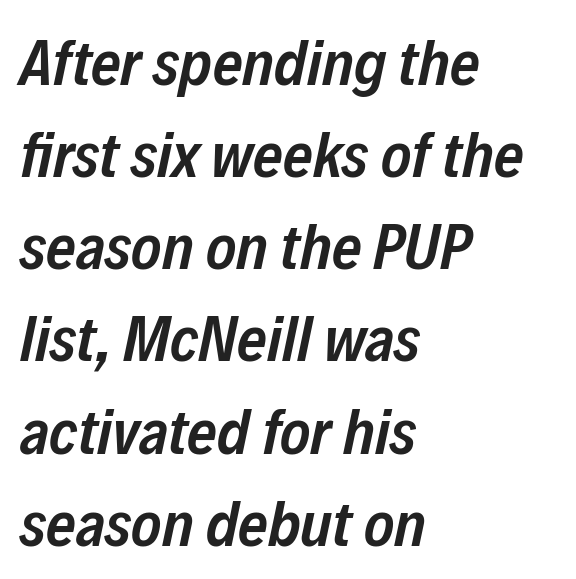
Character widths vary here, with narrow letters taking less room than wide ones. In terms of letterspacing, this is plain default setting. Honestly, there is no underline to notice here at all. Layout note: lines flush left.
